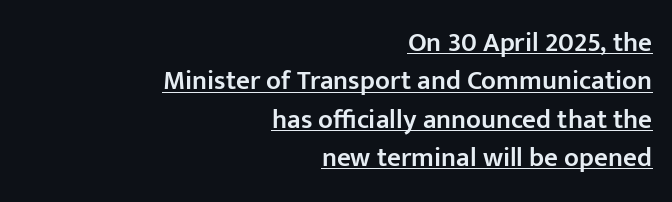
The image shows 27 px text type, upright; set right-aligned, normal line spacing (1.42x), normal letter spacing, underlined.
